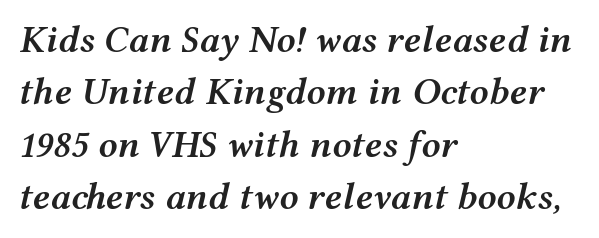
Q: Is the text bold? A: Semi-bold.
Q: Is the text italic (slanted)? A: Yes, it leans right by about 12 degrees.
Q: Is the text underlined? A: No.
Q: How is the paragraph aligned? A: Left-aligned.
Q: Is the spacing between letters normal or unusually wide? A: Normal.
Q: Is the spacing between lines tight, normal or loose? A: Normal.
Q: Width (condensed, normal, or wide)? A: Wide.
Q: Stroke contrast? A: Medium.
Q: x-height? A: Medium.
Q: Monospaced? A: No.
